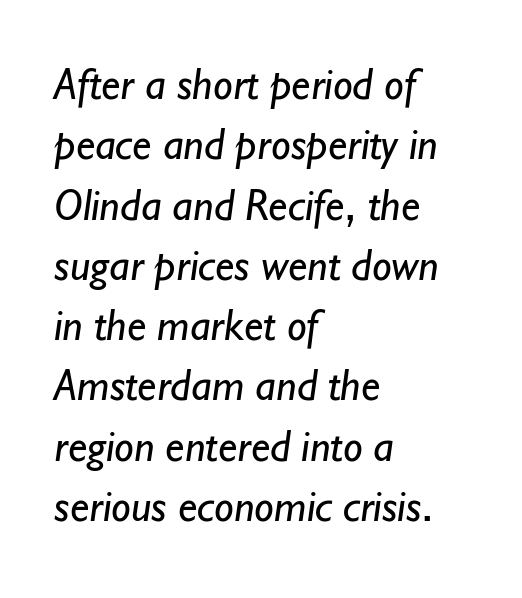
Is the block centered? No — it sits flush against the left margin. Stems and bowls with no extra thickness — not bold. The rendering shows plain stroke endings on the letterforms — a sans-serif design. The area under the type is left untouched. The designer left line spacing at the default.
